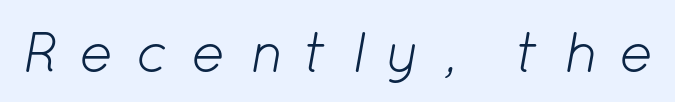
The image shows 57 px light type, italic (leaning right); set unusually wide letter spacing (+0.39 em), not underlined; low stroke contrast and a medium x-height.
